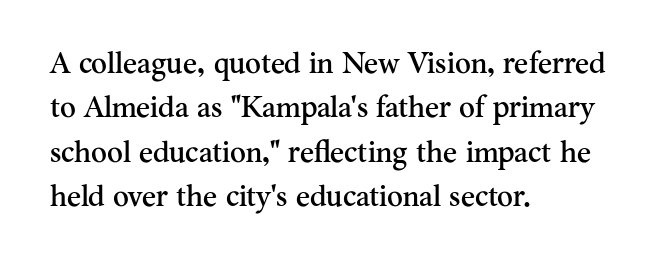
Q: Is the text italic (slanted)? A: No, it is upright.
Q: Is the typeface a serif or a sans-serif typeface? A: Serif.
Q: Is the text underlined? A: No.
Q: How is the paragraph aligned? A: Left-aligned.
Q: Is the spacing between letters normal or unusually wide? A: Normal.
Q: Is the spacing between lines tight, normal or loose? A: Normal.
Q: Width (condensed, normal, or wide)? A: Normal.
Q: Stroke contrast? A: Medium.
Q: x-height? A: Small.
Q: Monospaced? A: No.
